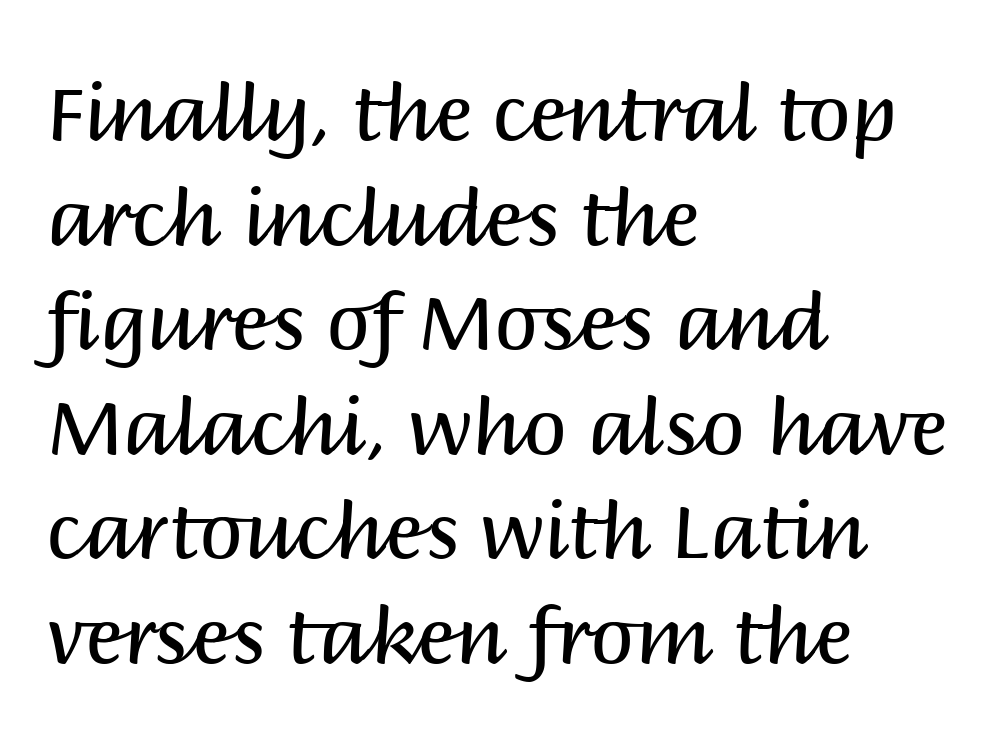
Q: Is the text bold? A: No.
Q: Is the text italic (slanted)? A: Yes.
Q: Is the typeface a serif or a sans-serif typeface? A: Sans-serif.
Q: Is the text underlined? A: No.
Q: How is the paragraph aligned? A: Left-aligned.
Q: Is the spacing between letters normal or unusually wide? A: Normal.
Q: Is the spacing between lines tight, normal or loose? A: Normal.
Q: Width (condensed, normal, or wide)? A: Normal.
Q: Stroke contrast? A: Medium.
Q: x-height? A: Large.
Q: Monospaced? A: No.
